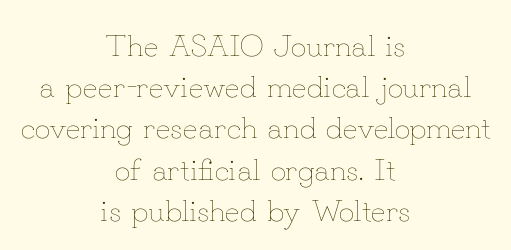
Check under the words: just untouched page. Reading down the block, each line starts at a different indent, mirrored at its end. No extra tracking has been applied to these lines. A typesetter would call this leading conventional body-copy spacing. Characters remain perfectly vertical along every line. Stems and bowls with no extra thickness — not bold.
